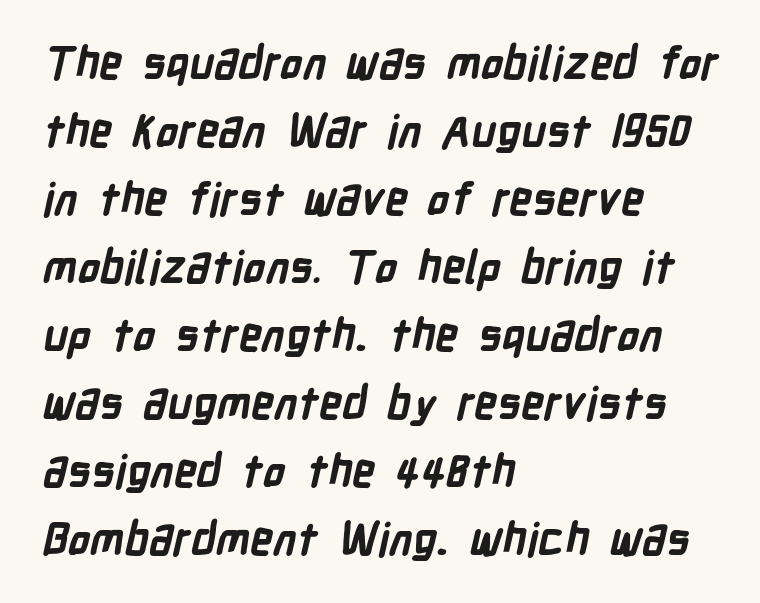
{"serif": "no", "bold": "yes", "weight": "bold", "width": "condensed", "stroke_contrast": "low", "x_height": "medium", "monospaced": "no", "underline": "no", "align": "left", "line_spacing": "normal", "line_spacing_ratio": 1.51, "letter_spacing": "normal", "letter_spacing_em": 0.0, "glyph_px": 45}
